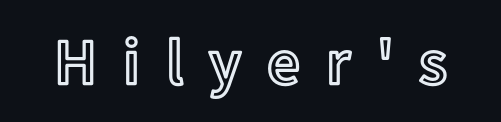
The image shows 65 px text type, upright; set unusually wide letter spacing (+0.4 em), not underlined; a medium x-height.
